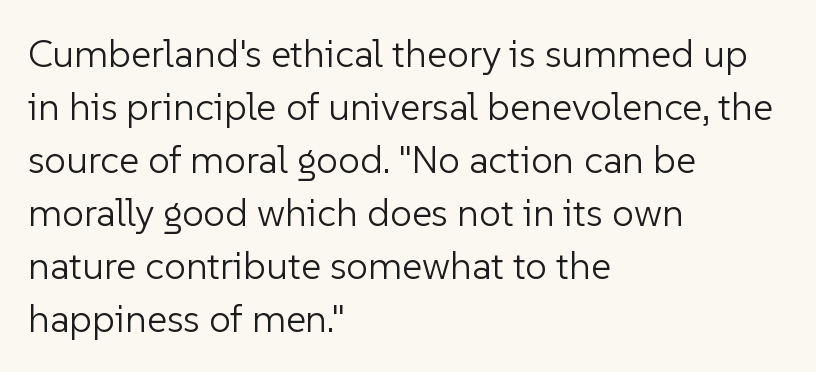
The image shows 39 px light sans-serif type, upright; set left-aligned, normal line spacing (1.36x), normal letter spacing, not underlined; low stroke contrast and a medium x-height.
